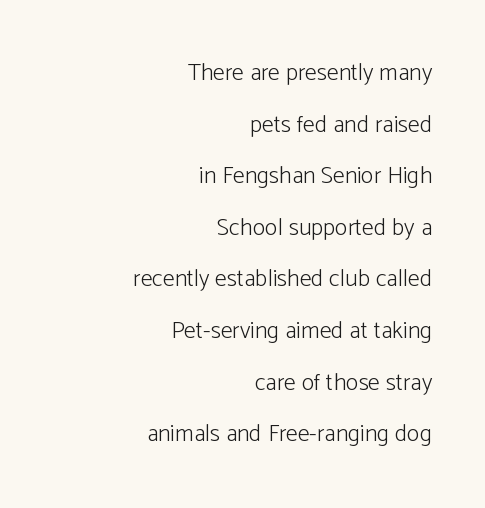
Descenders are the only things crossing below the line. Observe the ordinary spacing: letters are neighbours, not strangers. The passage is arranged like a letterhead date or caption credit — flush right. A roman cut, with each character standing at attention. Stem width sits at or under what a default text font uses.
